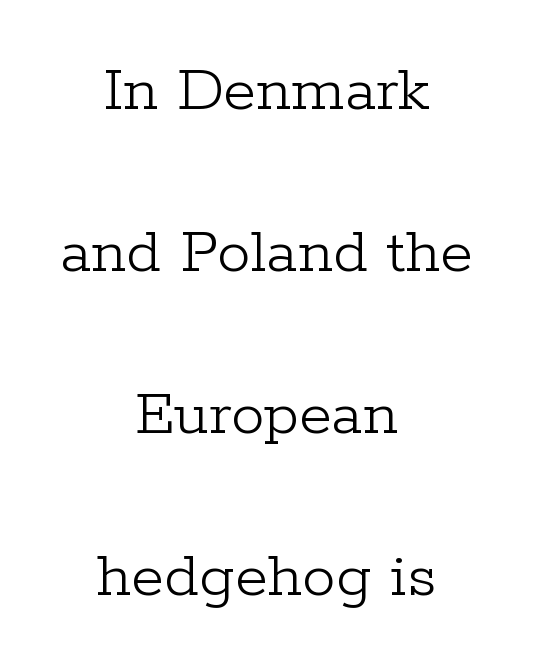
The image shows 67 px light serif type, upright; set centered, loose line spacing (2.42x), normal letter spacing, not underlined; low stroke contrast and a medium x-height.
